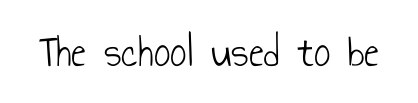
The image shows 46 px light, condensed sans-serif type, upright; set normal letter spacing, not underlined; low stroke contrast and a small x-height.
